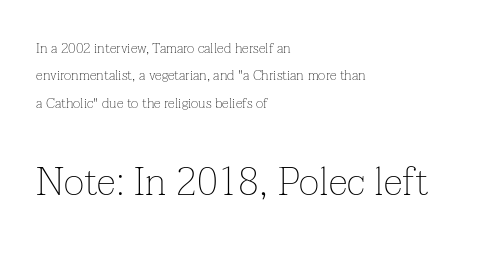
The image shows 39 px thin serif type, upright; set left-aligned, loose line spacing (1.95x), normal letter spacing, not underlined; the second (bottom) block is 2.79x larger; low stroke contrast and a medium x-height.
